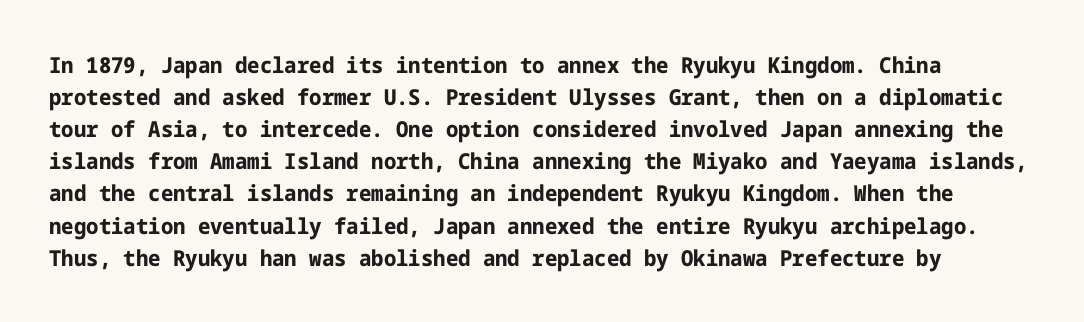
The lettering stays uniformly vertical, giving the passage a roman look. Each glyph is drawn with heavy, bold strokes. Check the space under the baseline: it is left empty. Interline gaps are of average width in this sample.
